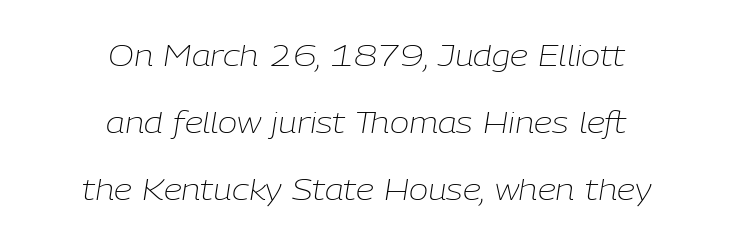
Q: Is the text bold? A: No.
Q: Is the text italic (slanted)? A: Yes, it leans right by about 9 degrees.
Q: Is the text underlined? A: No.
Q: How is the paragraph aligned? A: Centered.
Q: Is the spacing between letters normal or unusually wide? A: Normal.
Q: Is the spacing between lines tight, normal or loose? A: Loose.
Q: Width (condensed, normal, or wide)? A: Normal.
Q: Stroke contrast? A: Low.
Q: x-height? A: Medium.
Q: Monospaced? A: No.
